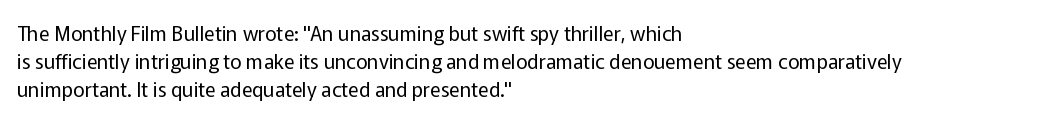
A roman cut, with each character standing at attention. Compared with a centered layout, this one pins lines to the left instead. Evenly set lines give the paragraph a standard silhouette. Heft: none added — not bold. The baseline area is clear.
